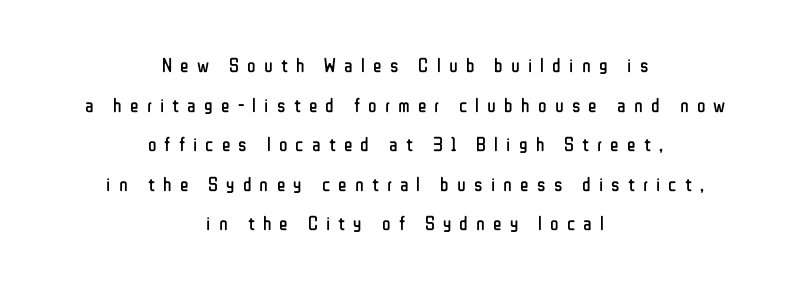
No heavy texture on the line: the type isn't bold. The strip under each line holds only bare page. The lettering holds an erect, upright posture throughout. The text block is weighted toward neither margin, spreading evenly from the middle. These lines have a slow, spaced-out rhythm from letter to letter.
